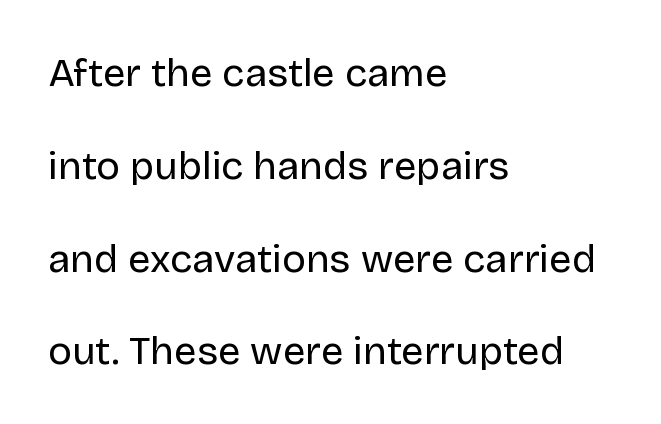
Q: Is the text bold? A: No.
Q: Is the text italic (slanted)? A: No, it is upright.
Q: Is the typeface a serif or a sans-serif typeface? A: Sans-serif.
Q: Is the text underlined? A: No.
Q: How is the paragraph aligned? A: Left-aligned.
Q: Is the spacing between letters normal or unusually wide? A: Normal.
Q: Is the spacing between lines tight, normal or loose? A: Loose.
Q: Width (condensed, normal, or wide)? A: Normal.
Q: Stroke contrast? A: Low.
Q: x-height? A: Large.
Q: Monospaced? A: No.
